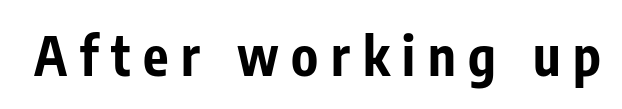
The image shows 53 px bold, condensed sans-serif type, upright; set unusually wide letter spacing (+0.24 em), not underlined; low stroke contrast and a medium x-height.
